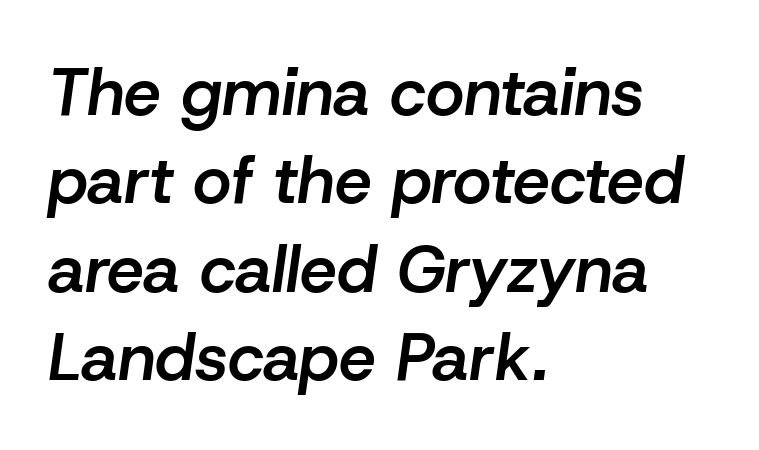
Students, observe: this is what conventionally led text looks like. Here the glyphs are tracked normally, forming tight word shapes. Stems and bowls a touch heavier than normal — semibold. It's the slanting kind of type. Underlining? Definitely not there.
